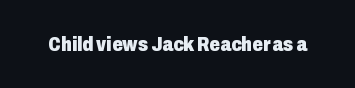
Q: Is the text bold? A: Yes.
Q: Is the text italic (slanted)? A: No, it is upright.
Q: Is the text underlined? A: No.
Q: Is the spacing between letters normal or unusually wide? A: Normal.
